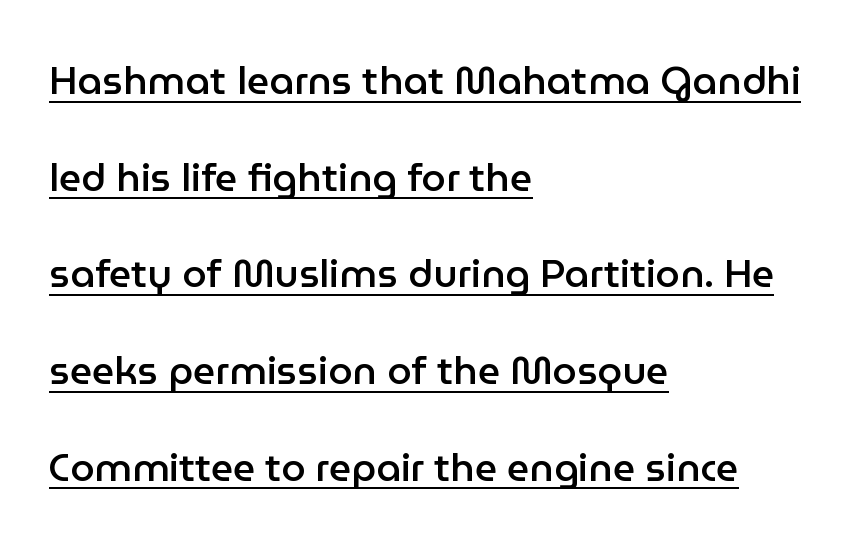
Q: Is the text bold? A: Semi-bold.
Q: Is the text italic (slanted)? A: No, it is upright.
Q: Is the typeface a serif or a sans-serif typeface? A: Sans-serif.
Q: Is the text underlined? A: Yes.
Q: How is the paragraph aligned? A: Left-aligned.
Q: Is the spacing between letters normal or unusually wide? A: Normal.
Q: Is the spacing between lines tight, normal or loose? A: Loose.
Q: Width (condensed, normal, or wide)? A: Normal.
Q: Stroke contrast? A: Low.
Q: x-height? A: Medium.
Q: Monospaced? A: No.
